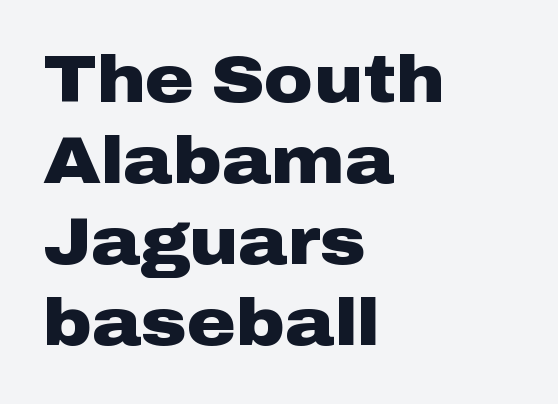
The image shows 67 px heavy, wide sans-serif type, upright; set left-aligned, line spacing 1.21x, normal letter spacing, not underlined; low stroke contrast and a medium x-height.
